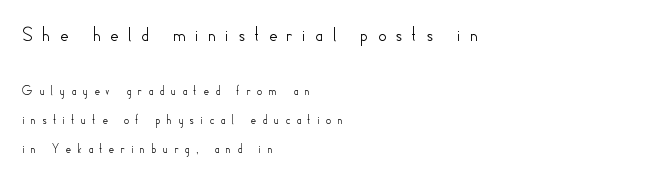
Q: Is the text italic (slanted)? A: No, it is upright.
Q: Is the text underlined? A: No.
Q: How is the paragraph aligned? A: Left-aligned.
Q: Is the spacing between letters normal or unusually wide? A: Unusually wide.
Q: Is the spacing between lines tight, normal or loose? A: Loose.
Q: Which block of text is set in a larger size, the first (top) or the second (bottom)? A: The first (top) one.
